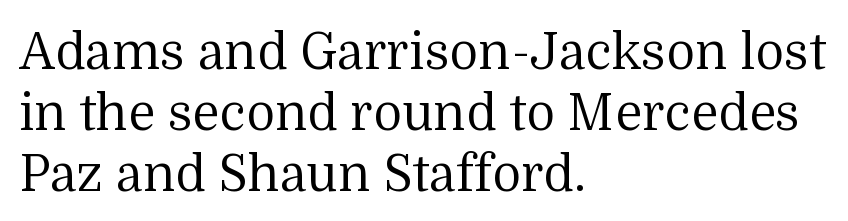
The image shows 50 px regular-weight serif type, upright; set left-aligned, line spacing 1.22x, normal letter spacing, not underlined; medium stroke contrast and a medium x-height.
